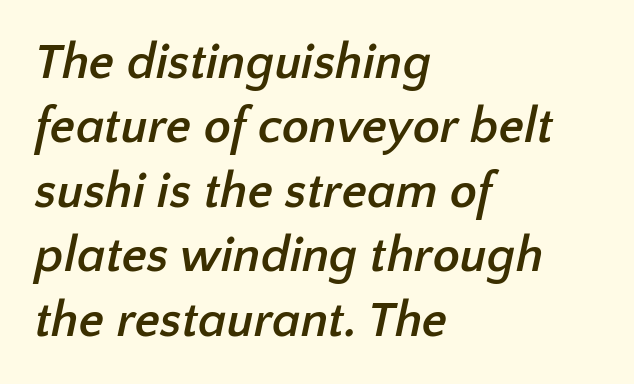
Q: Is the text bold? A: Yes.
Q: Is the typeface a serif or a sans-serif typeface? A: Sans-serif.
Q: Is the text underlined? A: No.
Q: How is the paragraph aligned? A: Left-aligned.
Q: Is the spacing between letters normal or unusually wide? A: Normal.
Q: Is the spacing between lines tight, normal or loose? A: Normal.
Q: Width (condensed, normal, or wide)? A: Normal.
Q: Stroke contrast? A: Low.
Q: x-height? A: Medium.
Q: Monospaced? A: No.
